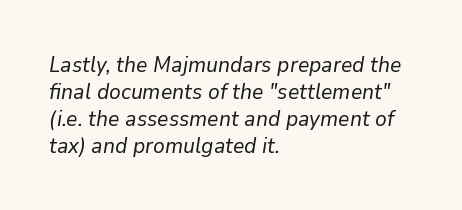
{"italic": "yes", "lean": "right", "slant_degrees": 9, "bold": "no", "underline": "no", "align": "left", "line_spacing_ratio": 1.22, "letter_spacing": "normal", "letter_spacing_em": 0.0, "glyph_px": 22}
